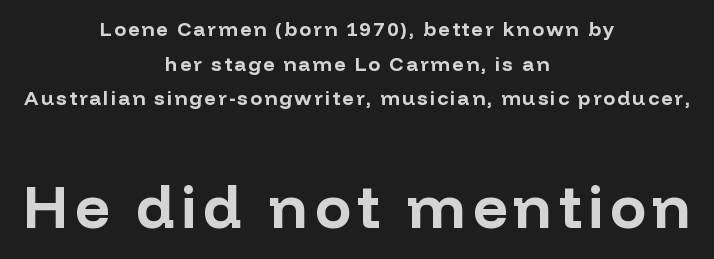
{"serif": "no", "italic": "no", "bold": "yes", "weight": "bold", "width": "normal", "stroke_contrast": "low", "x_height": "medium", "monospaced": "no", "underline": "no", "align": "center", "line_spacing_ratio": 1.73, "larger_block": "second", "size_ratio": 3.0, "glyph_px": 60}
